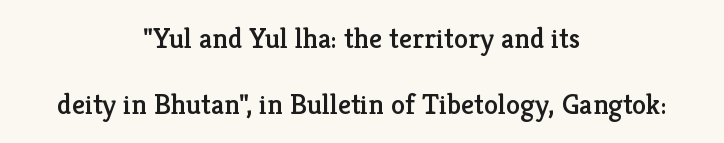
{"serif": "yes", "italic": "no", "width": "normal", "stroke_contrast": "low", "x_height": "medium", "monospaced": "no", "underline": "no", "align": "center", "line_spacing": "loose", "line_spacing_ratio": 2.28, "letter_spacing": "normal", "letter_spacing_em": 0.0, "glyph_px": 29}
